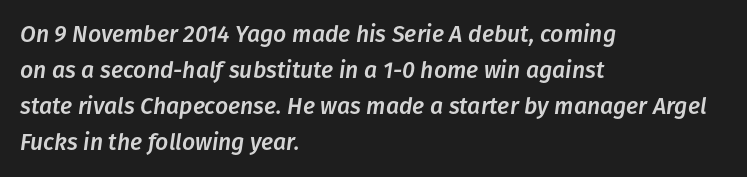
The image shows 23 px text type, italic (leaning right); set left-aligned, normal line spacing (1.56x), normal letter spacing, not underlined.
